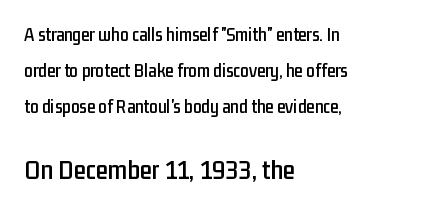
The image shows 28 px condensed sans-serif type, upright; set left-aligned, line spacing 1.89x, normal letter spacing, not underlined; the second (bottom) block is 1.47x larger; low stroke contrast and a medium x-height.
